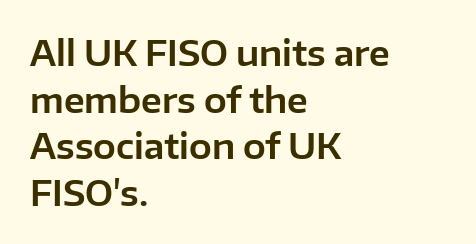
The image shows 34 px sans-serif type, upright; set left-aligned, normal line spacing (1.37x), normal letter spacing, not underlined; low stroke contrast and a medium x-height.
